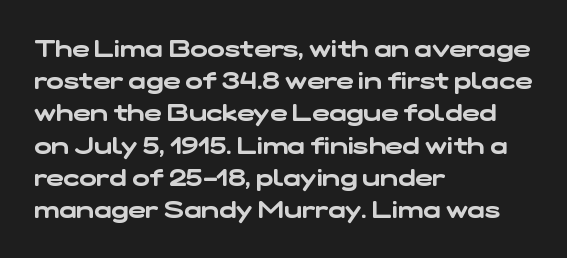
In terms of letterspacing, this is plain default setting. Unmarked baselines from the first word to the last. Every row of glyphs begins at an identical x-position on the left. A normal amount of white space separates one row of letters from the next.
